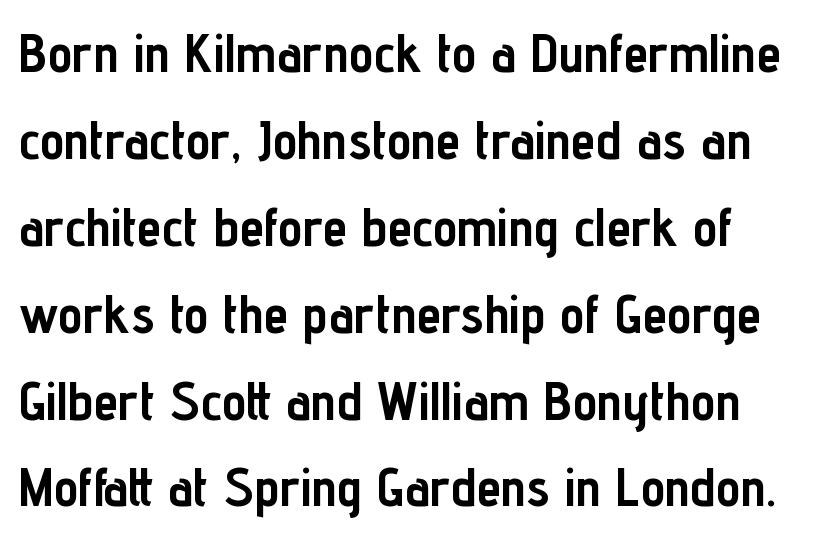
The image shows 55 px semibold, condensed sans-serif type, upright; set left-aligned, normal line spacing (1.58x), normal letter spacing, not underlined; low stroke contrast and a medium x-height.
